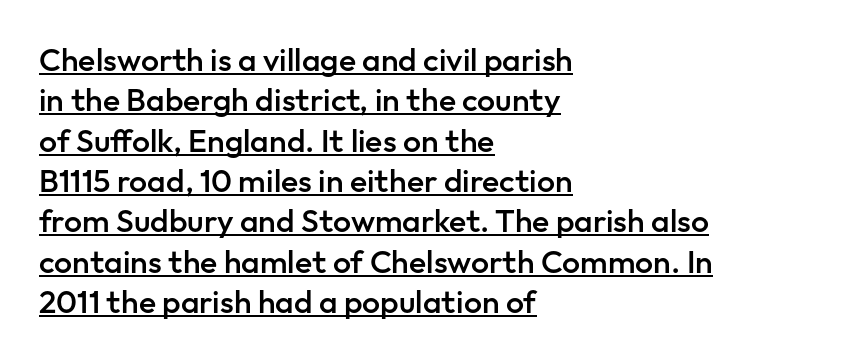
The image shows 32 px semibold sans-serif type, upright; set left-aligned, normal line spacing (1.26x), normal letter spacing, underlined; low stroke contrast and a medium x-height.
